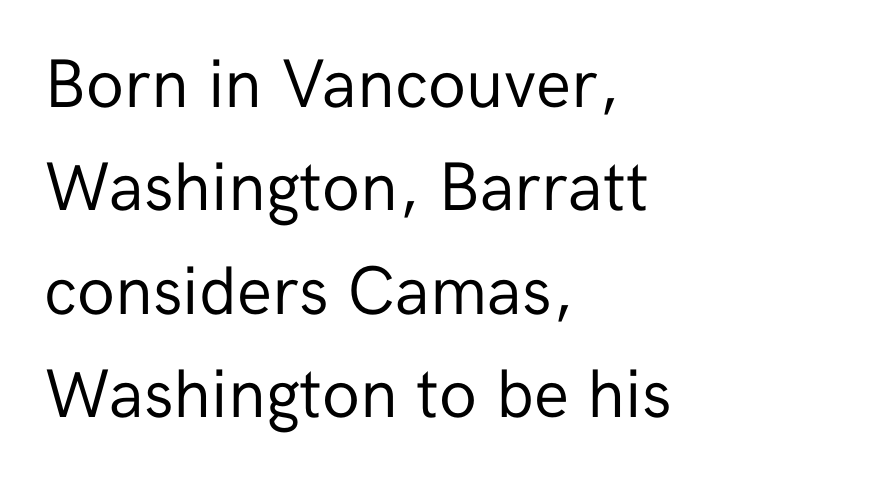
{"serif": "no", "italic": "no", "bold": "no", "weight": "regular", "width": "normal", "stroke_contrast": "low", "x_height": "medium", "monospaced": "no", "underline": "no", "align": "left", "line_spacing": "normal", "line_spacing_ratio": 1.5, "letter_spacing": "normal", "letter_spacing_em": 0.0, "glyph_px": 69}
